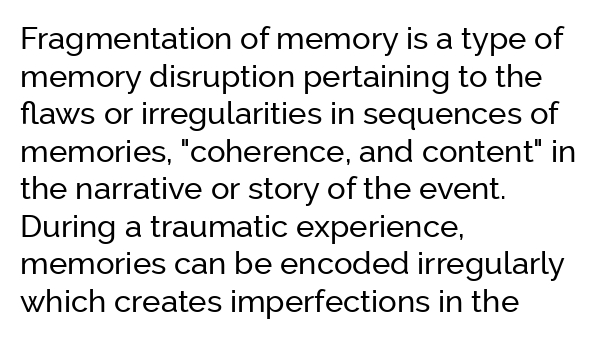
The lettering holds an erect, upright posture throughout. Teacher's note: observe the even left margin — that is flush-left alignment. Tracking here is standard; glyphs follow each other at the usual distance. The words here are not underlined. To sum up the face: it is a sans, with no serifs. Note the varied advance widths — an 'i' is clearly narrower than an 'm'.
